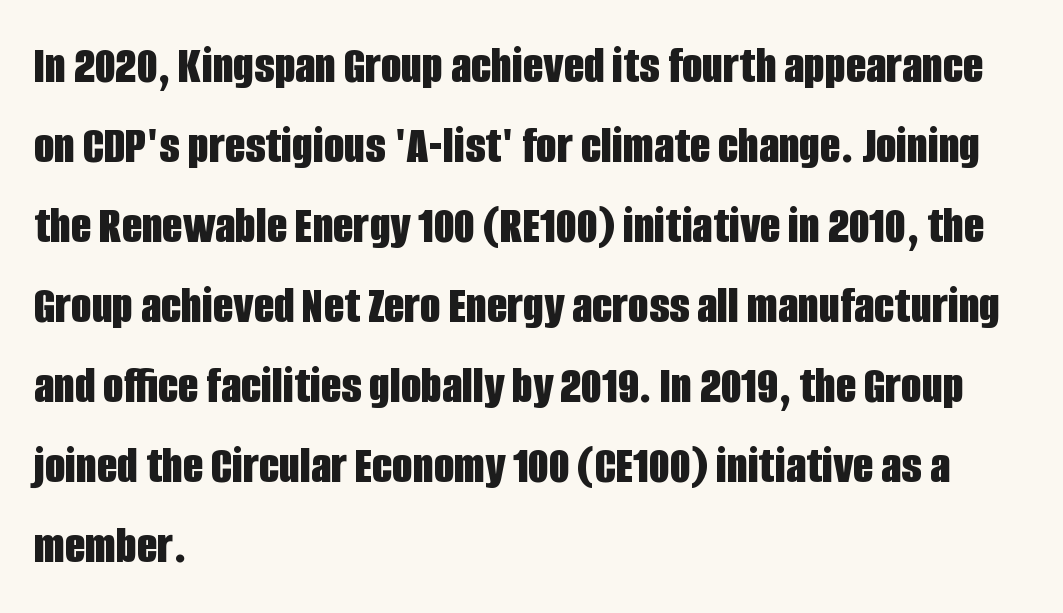
Q: Is the text bold? A: Yes.
Q: Is the text italic (slanted)? A: No, it is upright.
Q: Is the typeface a serif or a sans-serif typeface? A: Sans-serif.
Q: Is the text underlined? A: No.
Q: How is the paragraph aligned? A: Left-aligned.
Q: Is the spacing between letters normal or unusually wide? A: Normal.
Q: Is the spacing between lines tight, normal or loose? A: Normal.
Q: Width (condensed, normal, or wide)? A: Condensed.
Q: Stroke contrast? A: Low.
Q: x-height? A: Large.
Q: Monospaced? A: No.
